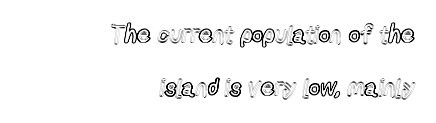
Q: Is the text italic (slanted)? A: Yes.
Q: Is the text underlined? A: No.
Q: How is the paragraph aligned? A: Right-aligned.
Q: Is the spacing between letters normal or unusually wide? A: Normal.
Q: Is the spacing between lines tight, normal or loose? A: Loose.
